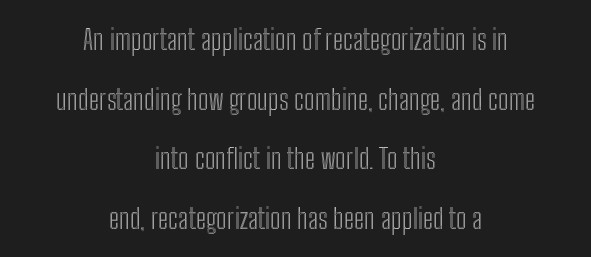
Characters follow at the spacing the type designer built in. The space between consecutive lines is lavish. The lettering holds an erect, upright posture throughout. The lines in this sample share a center point and differ in where they start and stop. The string is rendered with underlining switched off.
